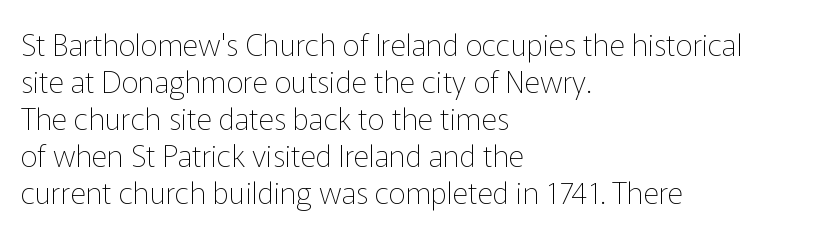
The image shows 30 px thin sans-serif type, upright; set left-aligned, line spacing 1.23x, normal letter spacing, not underlined; low stroke contrast and a medium x-height.
